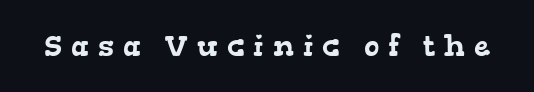
The image shows 29 px wide serif type; set unusually wide letter spacing (+0.31 em), not underlined; low stroke contrast and a medium x-height.
